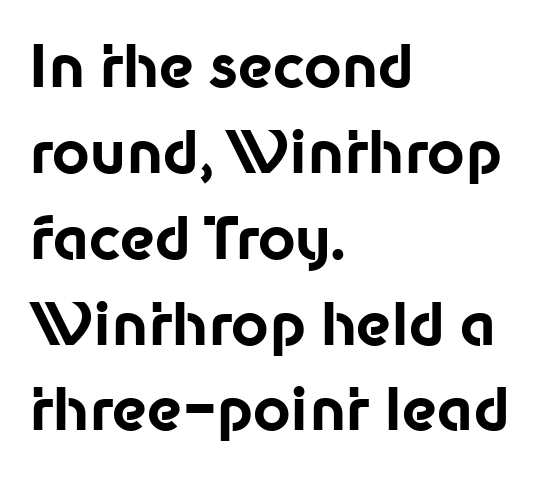
Q: Is the text bold? A: Yes.
Q: Is the text italic (slanted)? A: No, it is upright.
Q: Is the typeface a serif or a sans-serif typeface? A: Sans-serif.
Q: Is the text underlined? A: No.
Q: How is the paragraph aligned? A: Left-aligned.
Q: Is the spacing between letters normal or unusually wide? A: Normal.
Q: Is the spacing between lines tight, normal or loose? A: Normal.
Q: Width (condensed, normal, or wide)? A: Normal.
Q: Stroke contrast? A: Low.
Q: x-height? A: Medium.
Q: Monospaced? A: No.
